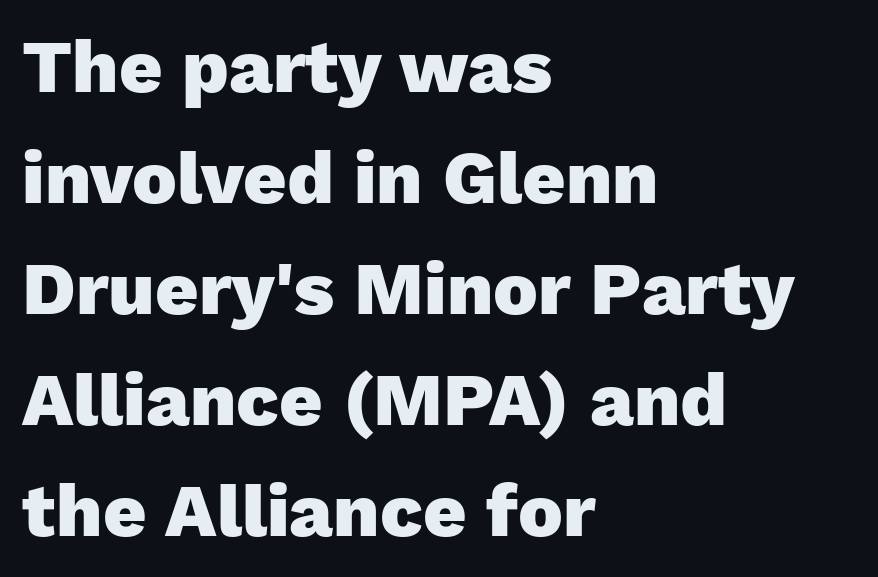
{"serif": "no", "italic": "no", "bold": "yes", "weight": "heavy", "width": "normal", "stroke_contrast": "low", "x_height": "medium", "monospaced": "no", "underline": "no", "align": "left", "line_spacing": "normal", "line_spacing_ratio": 1.48, "letter_spacing": "normal", "letter_spacing_em": 0.0, "glyph_px": 75}
